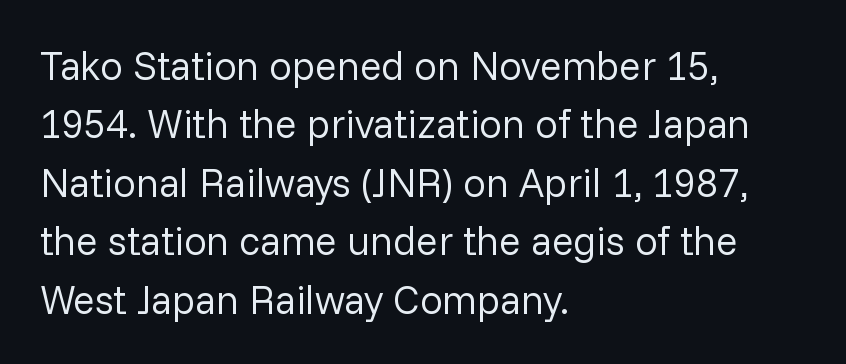
The image shows 40 px regular-weight sans-serif type, upright; set left-aligned, normal line spacing (1.46x), normal letter spacing, not underlined; low stroke contrast and a medium x-height.
